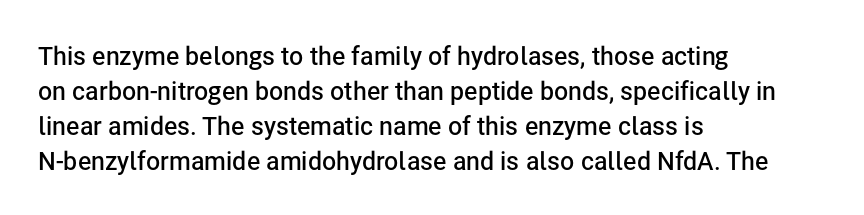
The image shows 25 px text type, upright; set left-aligned, normal line spacing (1.4x), normal letter spacing, not underlined.
